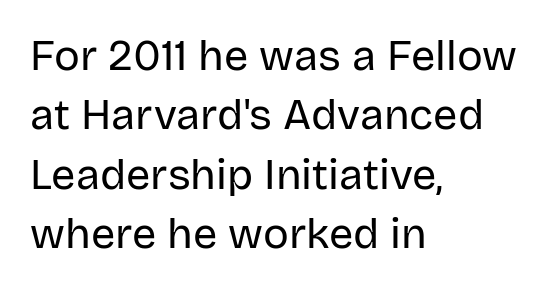
Q: Is the text bold? A: No.
Q: Is the text italic (slanted)? A: No, it is upright.
Q: Is the typeface a serif or a sans-serif typeface? A: Sans-serif.
Q: Is the text underlined? A: No.
Q: How is the paragraph aligned? A: Left-aligned.
Q: Is the spacing between letters normal or unusually wide? A: Normal.
Q: Is the spacing between lines tight, normal or loose? A: Normal.
Q: Width (condensed, normal, or wide)? A: Normal.
Q: Stroke contrast? A: Low.
Q: x-height? A: Large.
Q: Monospaced? A: No.
